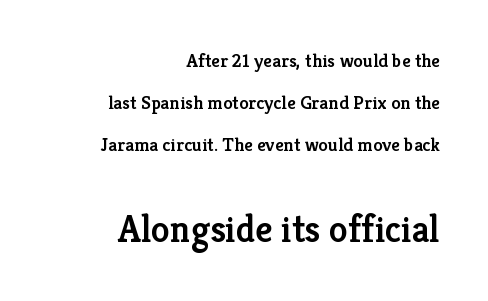
Q: Is the text bold? A: Semi-bold.
Q: Is the text italic (slanted)? A: No, it is upright.
Q: Is the typeface a serif or a sans-serif typeface? A: Serif.
Q: Is the text underlined? A: No.
Q: How is the paragraph aligned? A: Right-aligned.
Q: Is the spacing between letters normal or unusually wide? A: Normal.
Q: Is the spacing between lines tight, normal or loose? A: Loose.
Q: Which block of text is set in a larger size, the first (top) or the second (bottom)? A: The second (bottom) one.
Q: Width (condensed, normal, or wide)? A: Normal.
Q: Stroke contrast? A: Low.
Q: x-height? A: Medium.
Q: Monospaced? A: No.
